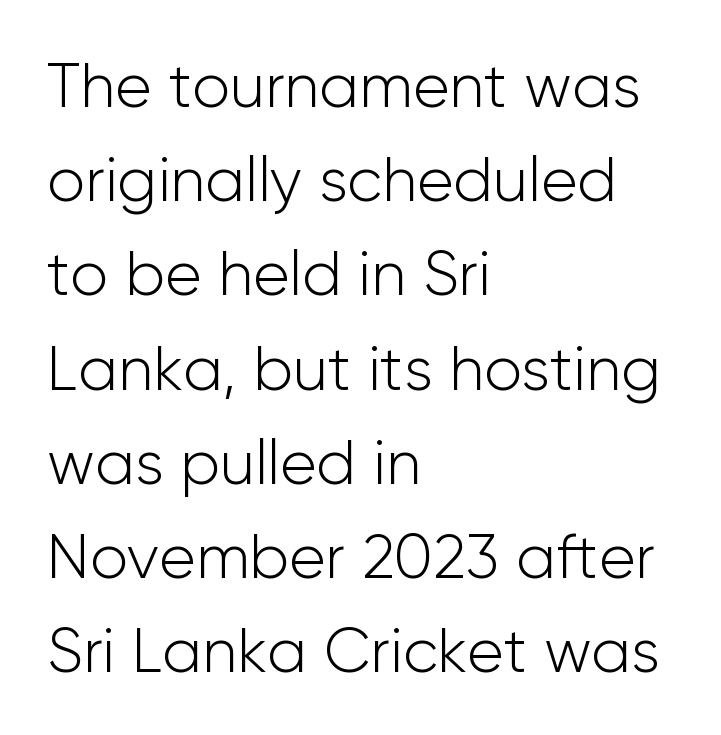
Q: Is the text bold? A: No.
Q: Is the text italic (slanted)? A: No, it is upright.
Q: Is the typeface a serif or a sans-serif typeface? A: Sans-serif.
Q: Is the text underlined? A: No.
Q: How is the paragraph aligned? A: Left-aligned.
Q: Is the spacing between letters normal or unusually wide? A: Normal.
Q: Is the spacing between lines tight, normal or loose? A: Normal.
Q: Width (condensed, normal, or wide)? A: Normal.
Q: Stroke contrast? A: Low.
Q: x-height? A: Medium.
Q: Monospaced? A: No.
